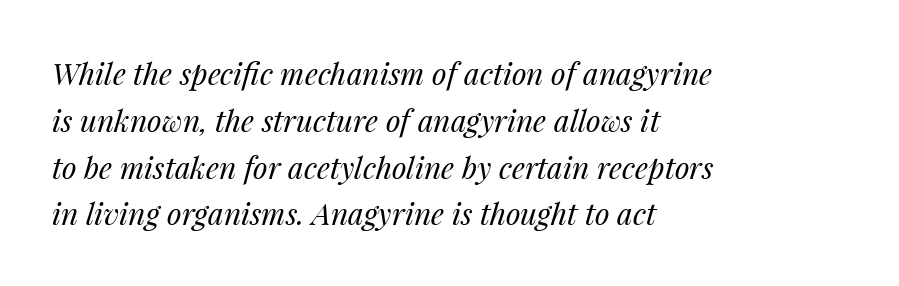
No word sits above an underline. The whole block is typeset with a tilt. Glyph-to-glyph distance matches everyday printed text. Notice how the passage keeps a crisp vertical edge on the left only. No extra ink here — the face is not bold.
